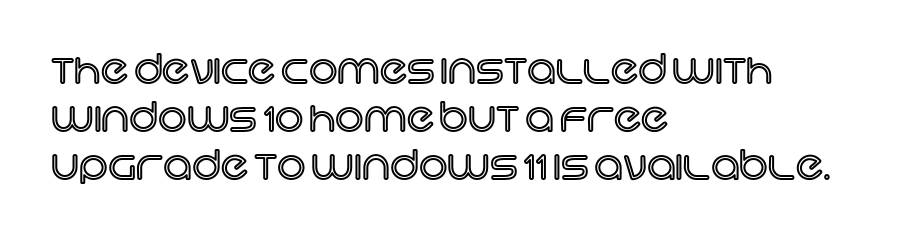
Q: Is the text italic (slanted)? A: No, it is upright.
Q: Is the text underlined? A: No.
Q: How is the paragraph aligned? A: Left-aligned.
Q: Is the spacing between letters normal or unusually wide? A: Normal.
Q: Width (condensed, normal, or wide)? A: Normal.
Q: x-height? A: Large.
Q: Monospaced? A: No.
